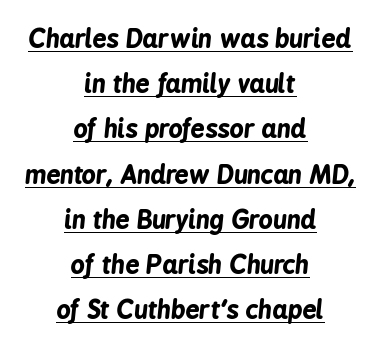
Q: Is the text bold? A: Yes.
Q: Is the text italic (slanted)? A: Yes, it leans right by about 6 degrees.
Q: Is the text underlined? A: Yes.
Q: How is the paragraph aligned? A: Centered.
Q: Is the spacing between letters normal or unusually wide? A: Normal.
